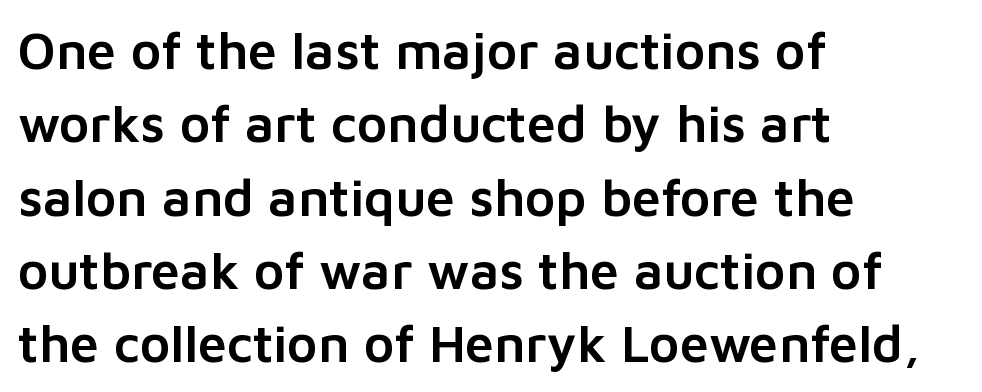
The image shows 52 px sans-serif type, upright; set left-aligned, normal line spacing (1.41x), normal letter spacing, not underlined; low stroke contrast and a medium x-height.
